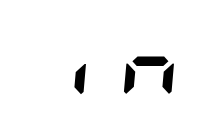
The image shows 77 px semibold, condensed type, italic (leaning right); set unusually wide letter spacing (+0.33 em), not underlined; low stroke contrast and a large x-height.
